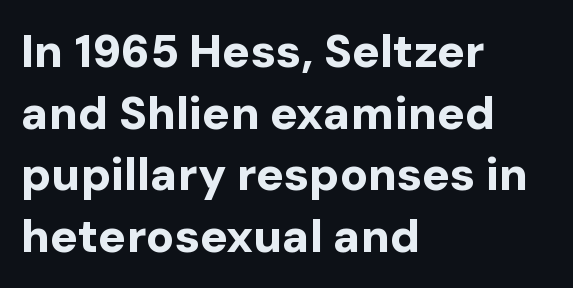
The image shows 46 px bold sans-serif type, upright; set left-aligned, normal line spacing (1.34x), normal letter spacing, not underlined; low stroke contrast and a medium x-height.
